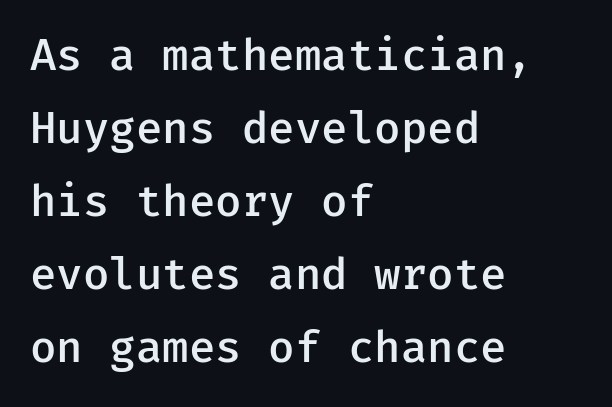
{"serif": "no", "italic": "no", "bold": "semi", "weight": "semibold", "width": "normal", "stroke_contrast": "low", "x_height": "medium", "monospaced": "yes", "underline": "no", "align": "left", "line_spacing": "normal", "line_spacing_ratio": 1.7, "letter_spacing": "normal", "letter_spacing_em": 0.0, "glyph_px": 43}
